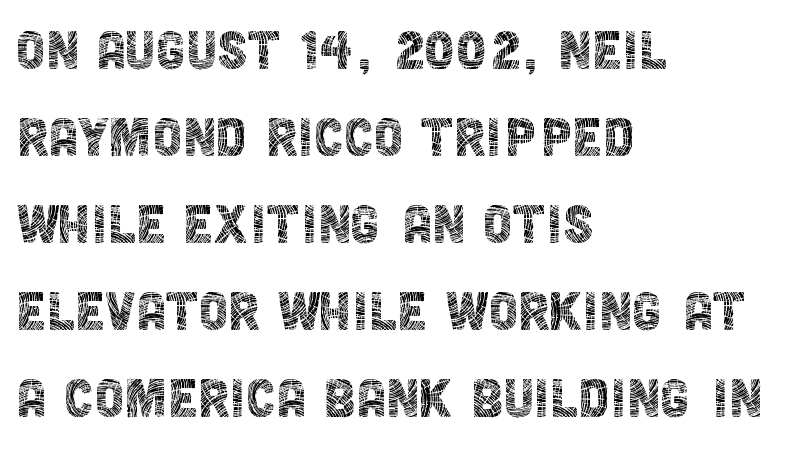
Q: Is the text bold? A: No.
Q: Is the text italic (slanted)? A: No, it is upright.
Q: Is the typeface a serif or a sans-serif typeface? A: Sans-serif.
Q: Is the text underlined? A: No.
Q: How is the paragraph aligned? A: Left-aligned.
Q: Is the spacing between letters normal or unusually wide? A: Normal.
Q: Is the spacing between lines tight, normal or loose? A: Normal.
Q: Width (condensed, normal, or wide)? A: Condensed.
Q: x-height? A: Large.
Q: Monospaced? A: No.
